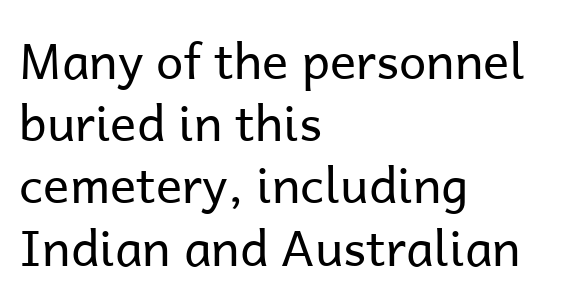
Q: Is the text bold? A: No.
Q: Is the text italic (slanted)? A: No, it is upright.
Q: Is the typeface a serif or a sans-serif typeface? A: Sans-serif.
Q: Is the text underlined? A: No.
Q: How is the paragraph aligned? A: Left-aligned.
Q: Is the spacing between letters normal or unusually wide? A: Normal.
Q: Is the spacing between lines tight, normal or loose? A: Normal.
Q: Width (condensed, normal, or wide)? A: Normal.
Q: Stroke contrast? A: Low.
Q: x-height? A: Medium.
Q: Monospaced? A: No.
